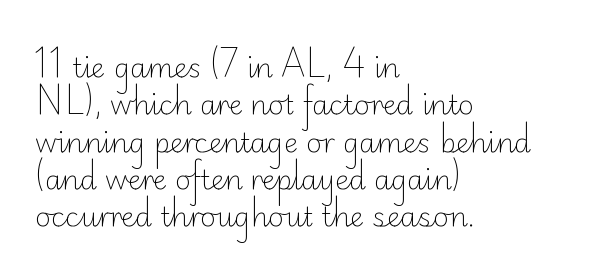
{"italic": "no", "bold": "no", "underline": "no", "align": "left", "line_spacing": "normal", "line_spacing_ratio": 1.38, "letter_spacing": "normal", "letter_spacing_em": 0.0, "glyph_px": 27}
